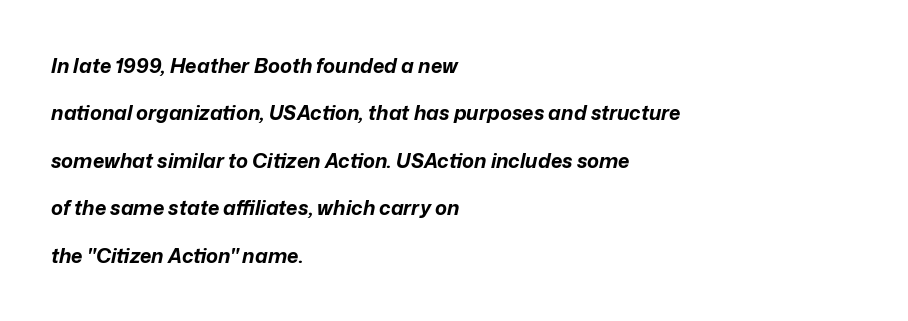
Italic: yes, the glyphs are oblique. The line texture is even and compact thanks to regular tracking. The block of text is sparse from top to bottom, with ample space between rows. The rendering anchors every line to the left-hand side. In terms of weight, the rendering is a true, heavy bold.
